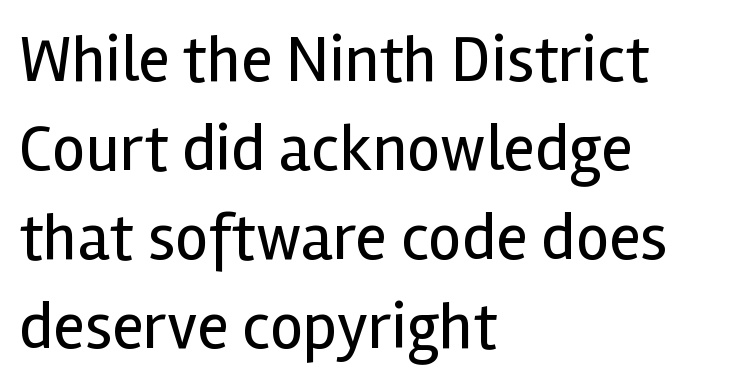
{"serif": "no", "italic": "no", "bold": "no", "weight": "regular", "width": "normal", "x_height": "medium", "monospaced": "no", "underline": "no", "align": "left", "line_spacing": "normal", "line_spacing_ratio": 1.35, "letter_spacing": "normal", "letter_spacing_em": 0.0, "glyph_px": 66}
